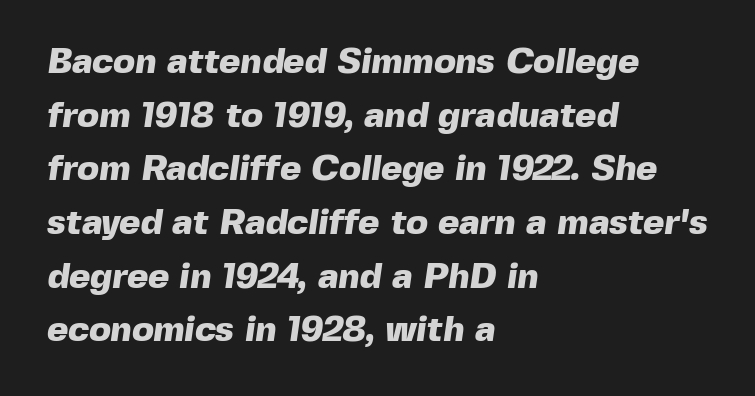
{"serif": "no", "bold": "yes", "weight": "heavy", "width": "normal", "x_height": "medium", "monospaced": "no", "underline": "no", "align": "left", "line_spacing": "normal", "line_spacing_ratio": 1.49, "letter_spacing": "normal", "letter_spacing_em": 0.0, "glyph_px": 36}
